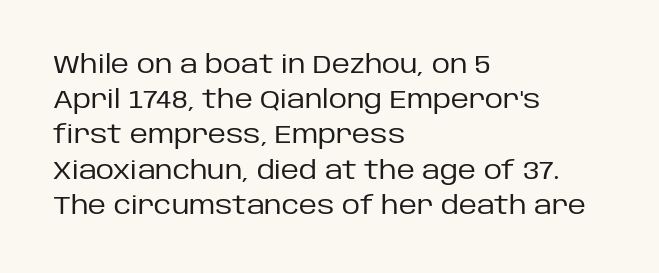
Q: Is the text bold? A: No.
Q: Is the text italic (slanted)? A: No, it is upright.
Q: Is the text underlined? A: No.
Q: How is the paragraph aligned? A: Left-aligned.
Q: Is the spacing between letters normal or unusually wide? A: Normal.
Q: Is the spacing between lines tight, normal or loose? A: Normal.
